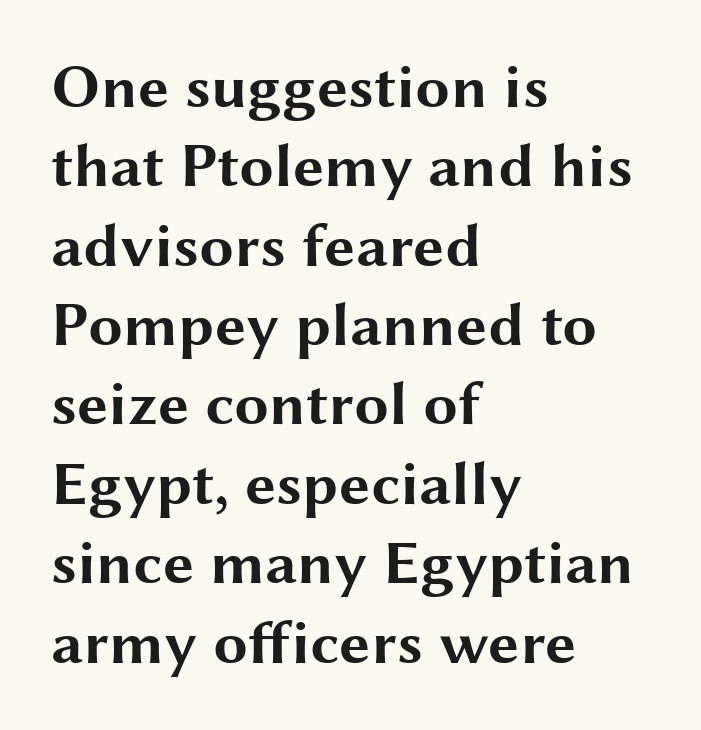
{"serif": "no", "italic": "no", "bold": "yes", "weight": "bold", "width": "wide", "stroke_contrast": "medium", "x_height": "medium", "monospaced": "no", "underline": "no", "align": "left", "line_spacing": "normal", "line_spacing_ratio": 1.28, "letter_spacing": "normal", "letter_spacing_em": 0.0, "glyph_px": 62}
